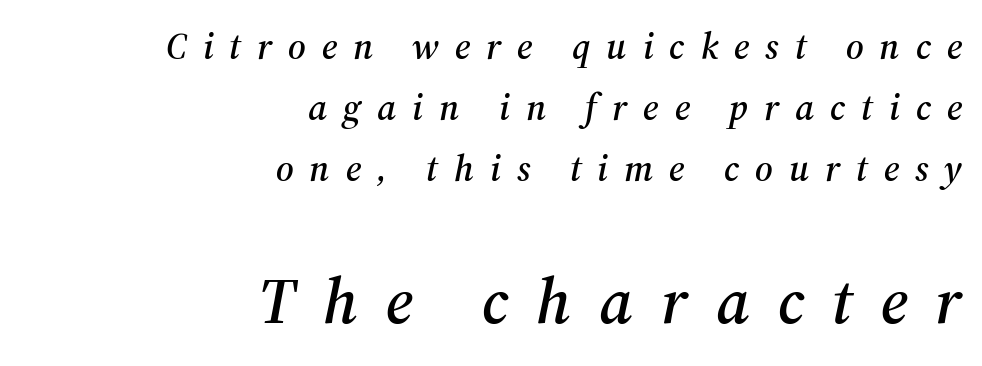
{"serif": "yes", "italic": "yes", "lean": "right", "slant_degrees": 12, "width": "normal", "stroke_contrast": "medium", "x_height": "medium", "monospaced": "no", "underline": "no", "align": "right", "line_spacing": "normal", "line_spacing_ratio": 1.65, "letter_spacing": "wide", "letter_spacing_em": 0.43, "larger_block": "second", "size_ratio": 1.76, "glyph_px": 65}
